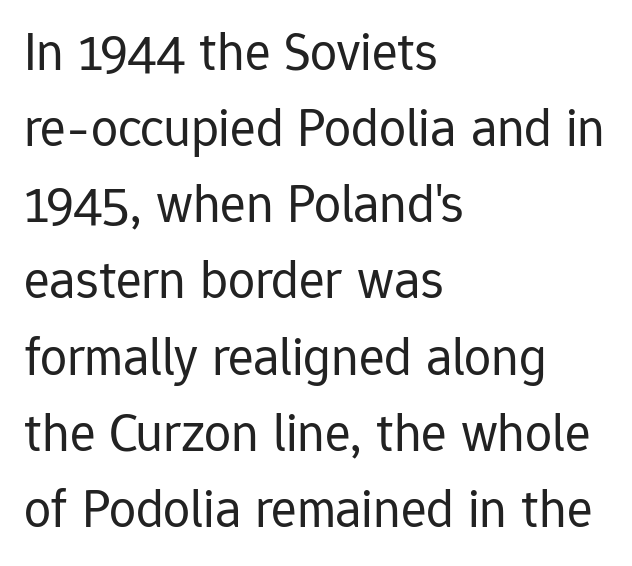
The image shows 54 px regular-weight sans-serif type, upright; set left-aligned, normal line spacing (1.41x), normal letter spacing, not underlined; low stroke contrast and a medium x-height.
